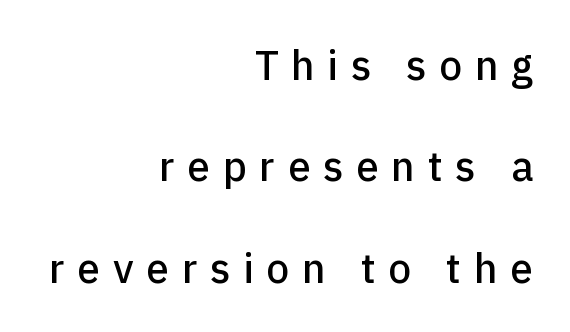
Caption: multi-line text, flush right, ragged left. These lines are rendered in a variable-pitch font. No italicization has been applied; the sample stays upright. Font category for this specimen: sans-serif.
